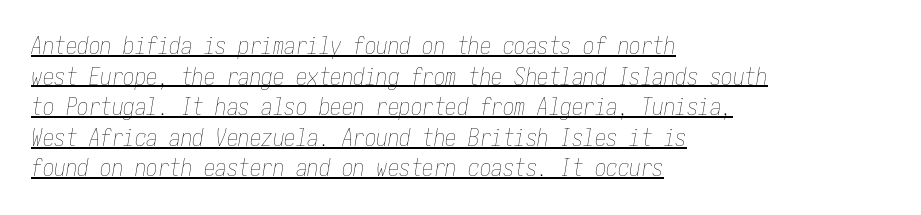
Q: Is the text bold? A: No.
Q: Is the text italic (slanted)? A: Yes, it leans right by about 10 degrees.
Q: Is the text underlined? A: Yes.
Q: How is the paragraph aligned? A: Left-aligned.
Q: Is the spacing between letters normal or unusually wide? A: Normal.
Q: Is the spacing between lines tight, normal or loose? A: Normal.
